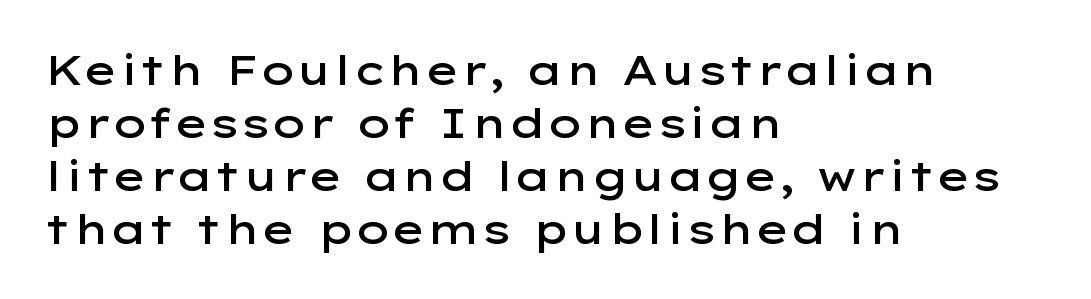
The image shows 41 px semibold, wide sans-serif type, upright; set left-aligned, normal line spacing (1.29x), normal letter spacing, not underlined; low stroke contrast and a medium x-height.
